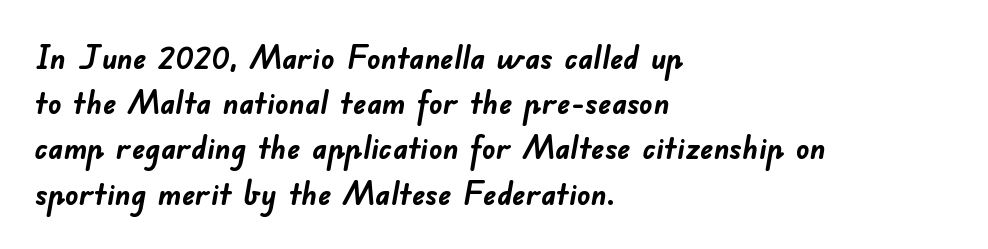
Q: Is the text bold? A: Yes.
Q: Is the typeface a serif or a sans-serif typeface? A: Sans-serif.
Q: Is the text underlined? A: No.
Q: How is the paragraph aligned? A: Left-aligned.
Q: Is the spacing between letters normal or unusually wide? A: Normal.
Q: Is the spacing between lines tight, normal or loose? A: Normal.
Q: Width (condensed, normal, or wide)? A: Normal.
Q: Stroke contrast? A: Low.
Q: x-height? A: Small.
Q: Monospaced? A: No.
